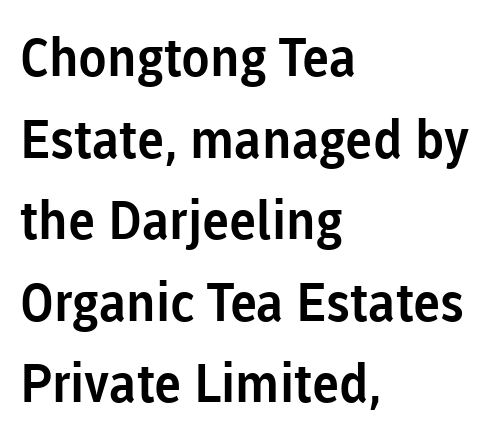
The image shows 53 px sans-serif type, upright; set left-aligned, normal line spacing (1.54x), normal letter spacing, not underlined; low stroke contrast and a medium x-height.
